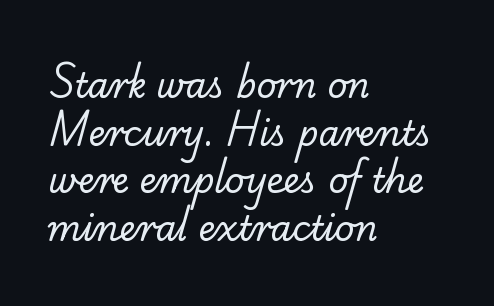
The image shows 34 px regular-weight type; set left-aligned, normal line spacing (1.4x), normal letter spacing, not underlined; low stroke contrast and a small x-height.
